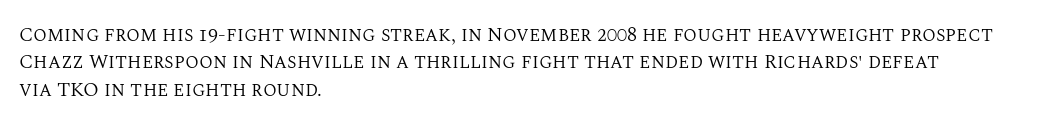
The image shows 20 px text type, upright; set left-aligned, normal line spacing (1.37x), normal letter spacing, not underlined.
